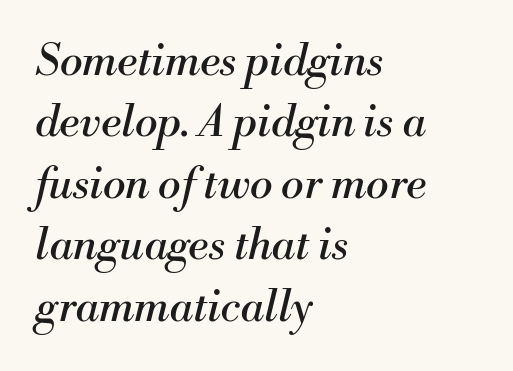
Q: Is the text bold? A: No.
Q: Is the text italic (slanted)? A: Yes, it leans right by about 13 degrees.
Q: Is the typeface a serif or a sans-serif typeface? A: Serif.
Q: Is the text underlined? A: No.
Q: How is the paragraph aligned? A: Left-aligned.
Q: Is the spacing between letters normal or unusually wide? A: Normal.
Q: Is the spacing between lines tight, normal or loose? A: Normal.
Q: Width (condensed, normal, or wide)? A: Normal.
Q: Stroke contrast? A: Medium.
Q: x-height? A: Small.
Q: Monospaced? A: No.
